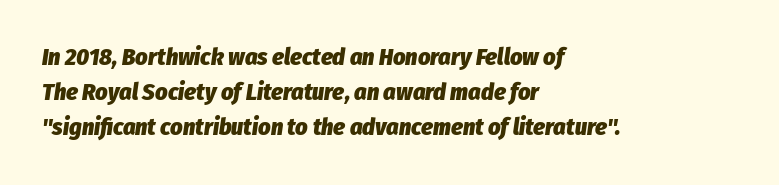
The image shows 24 px bold type, italic (leaning right); set left-aligned, normal line spacing (1.46x), normal letter spacing, not underlined.
